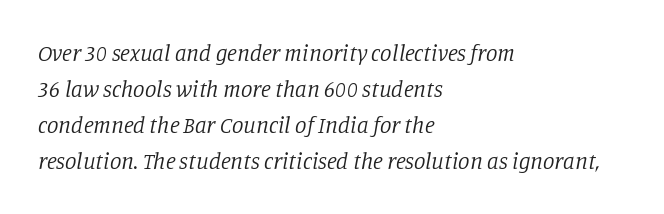
{"italic": "yes", "lean": "right", "slant_degrees": 11, "bold": "no", "underline": "no", "align": "left", "line_spacing": "normal", "line_spacing_ratio": 1.57, "letter_spacing": "normal", "letter_spacing_em": 0.0, "glyph_px": 23}
